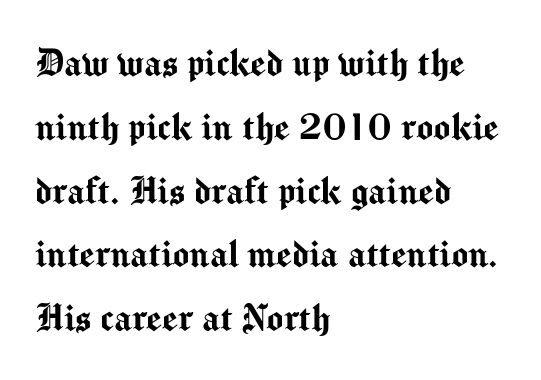
Plain, unruled lines of type. Stroke terminals: plain, sans-serif. Italic? Not at all — the glyphs are vertical. Each line starts at the same left margin while the right side varies. Words appear dense and cohesive because spacing is normal.
